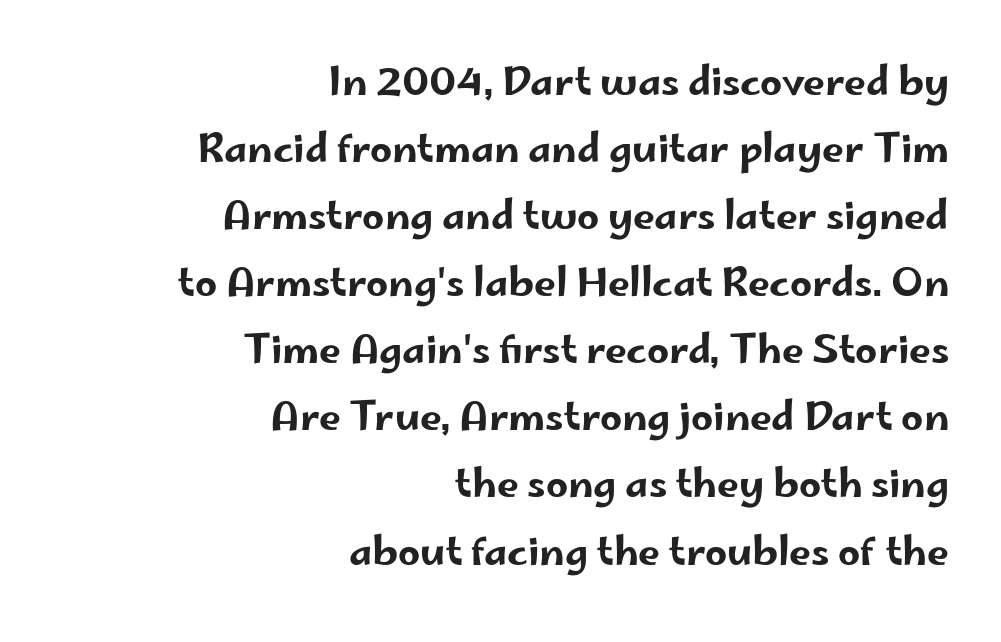
{"serif": "no", "italic": "no", "width": "wide", "stroke_contrast": "low", "x_height": "small", "monospaced": "no", "underline": "no", "align": "right", "line_spacing_ratio": 1.72, "letter_spacing": "normal", "letter_spacing_em": 0.0, "glyph_px": 39}
